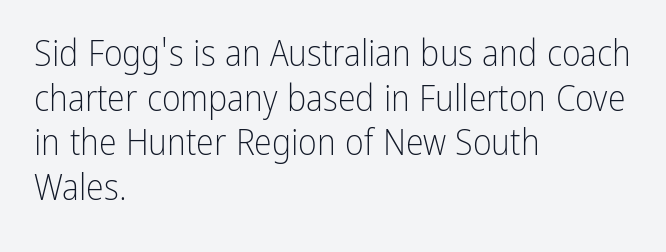
A sans-serif font was chosen for this passage. The string is rendered with underlining switched off. The strokes are not fattened; the text isn't bold. Glyph-to-glyph distance matches everyday printed text. Posture: upright roman. The typesetter chose a ragged-right arrangement here.
